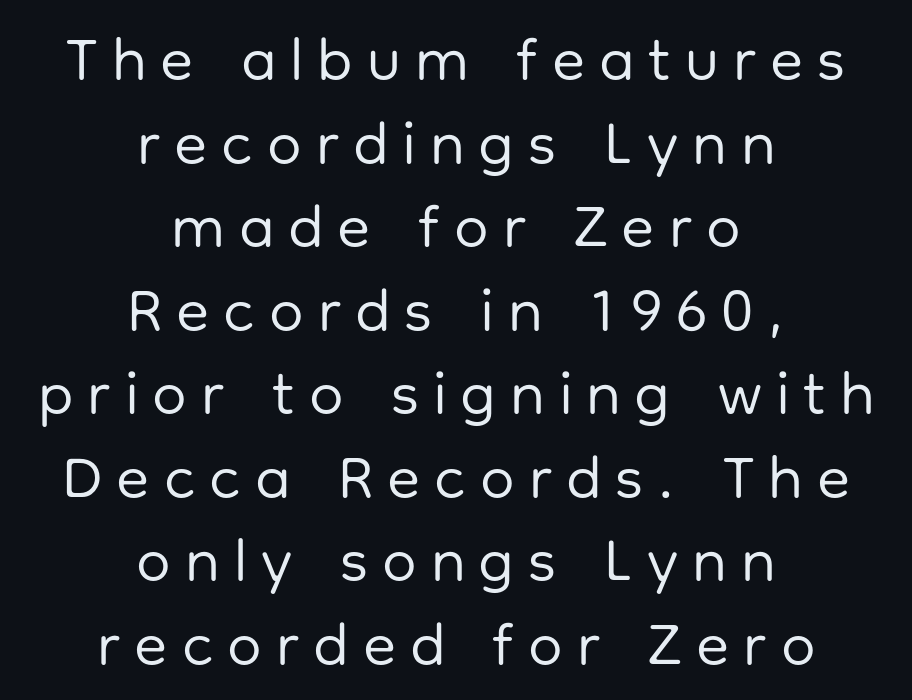
The image shows 61 px regular-weight sans-serif type, upright; set centered, normal line spacing (1.37x), unusually wide letter spacing (+0.23 em), not underlined; low stroke contrast and a medium x-height.
